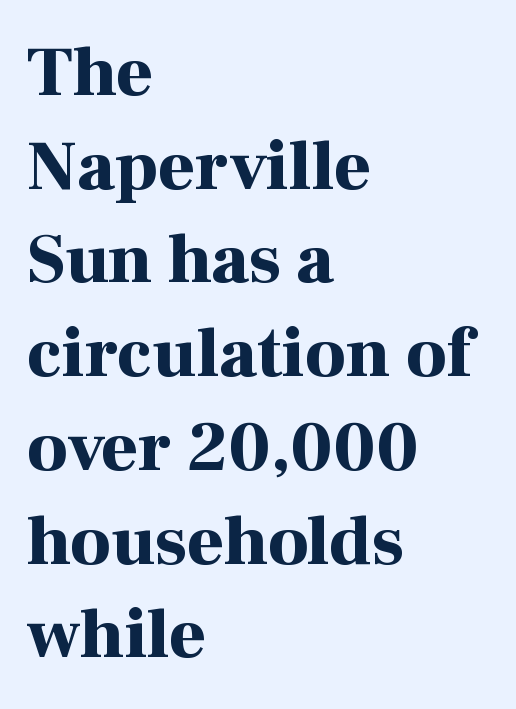
Q: Is the text bold? A: Yes.
Q: Is the text italic (slanted)? A: No, it is upright.
Q: Is the typeface a serif or a sans-serif typeface? A: Serif.
Q: Is the text underlined? A: No.
Q: How is the paragraph aligned? A: Left-aligned.
Q: Is the spacing between letters normal or unusually wide? A: Normal.
Q: Is the spacing between lines tight, normal or loose? A: Normal.
Q: Width (condensed, normal, or wide)? A: Normal.
Q: Stroke contrast? A: High.
Q: x-height? A: Medium.
Q: Monospaced? A: No.
